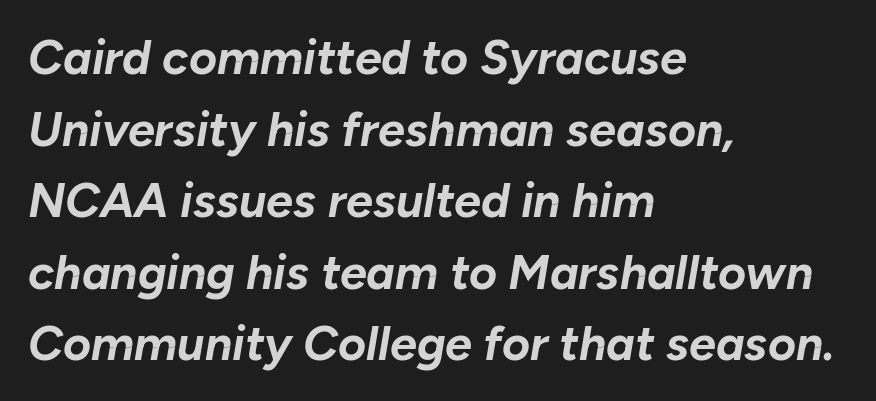
Quick note: italic. Is there much room between lines? A standard amount, neither cramped nor airy. Every row of glyphs begins at an identical x-position on the left. Here the glyphs are tracked normally, forming tight word shapes. Its strokes are broad and dark, the hallmark of bold type.
